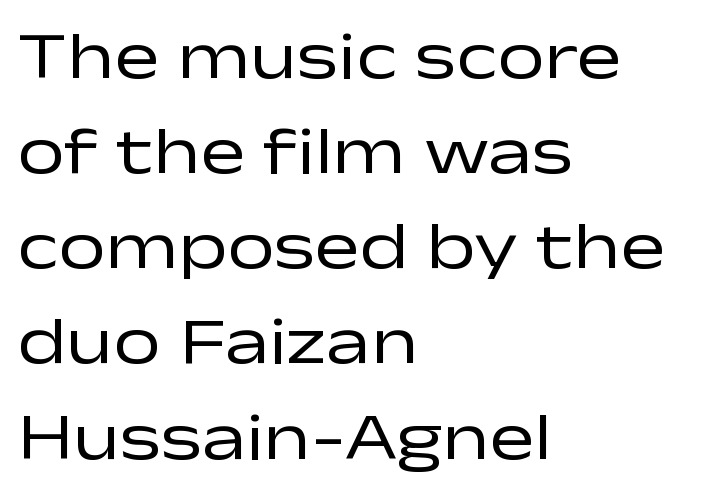
Q: Is the text bold? A: No.
Q: Is the text italic (slanted)? A: No, it is upright.
Q: Is the typeface a serif or a sans-serif typeface? A: Sans-serif.
Q: Is the text underlined? A: No.
Q: How is the paragraph aligned? A: Left-aligned.
Q: Is the spacing between letters normal or unusually wide? A: Normal.
Q: Is the spacing between lines tight, normal or loose? A: Normal.
Q: Width (condensed, normal, or wide)? A: Wide.
Q: Stroke contrast? A: Low.
Q: x-height? A: Medium.
Q: Monospaced? A: No.
